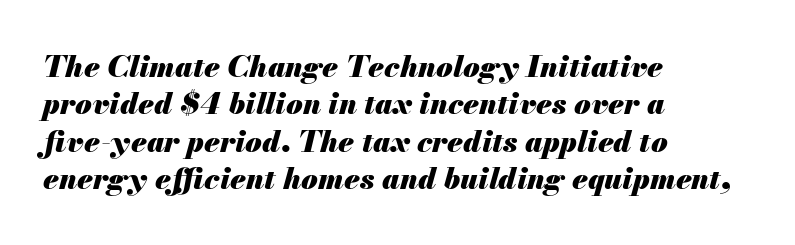
Q: Is the text bold? A: Yes.
Q: Is the text italic (slanted)? A: Yes, it leans right by about 13 degrees.
Q: Is the text underlined? A: No.
Q: How is the paragraph aligned? A: Left-aligned.
Q: Is the spacing between letters normal or unusually wide? A: Normal.
Q: Is the spacing between lines tight, normal or loose? A: Normal.
Q: Width (condensed, normal, or wide)? A: Normal.
Q: Stroke contrast? A: Medium.
Q: x-height? A: Small.
Q: Monospaced? A: No.
